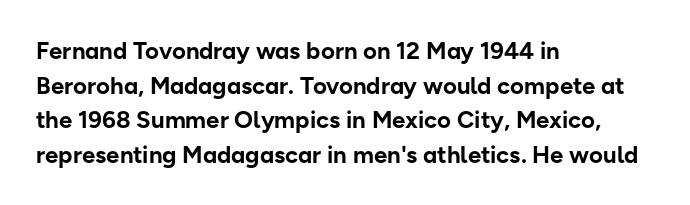
{"italic": "no", "bold": "yes", "underline": "no", "align": "left", "line_spacing": "normal", "line_spacing_ratio": 1.44, "letter_spacing": "normal", "letter_spacing_em": 0.0, "glyph_px": 24}
